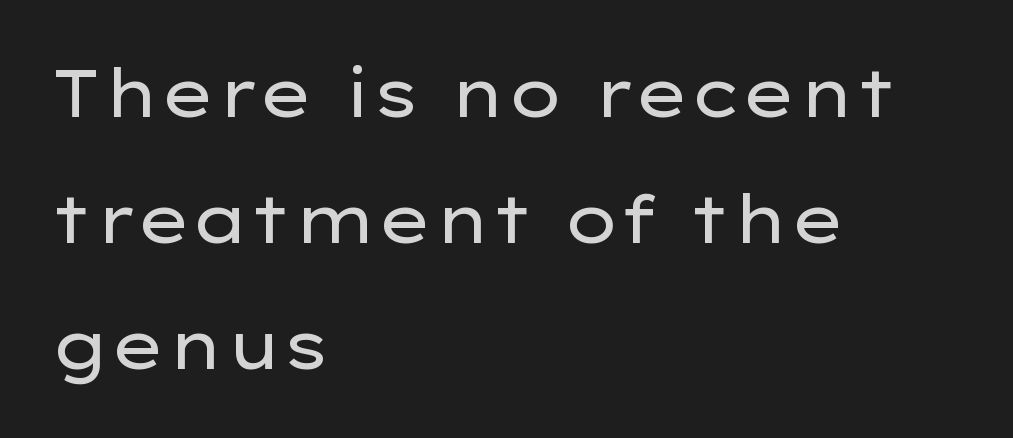
The image shows 66 px regular-weight, wide sans-serif type, upright; set left-aligned, loose line spacing (1.91x), normal letter spacing, not underlined; low stroke contrast and a medium x-height.
